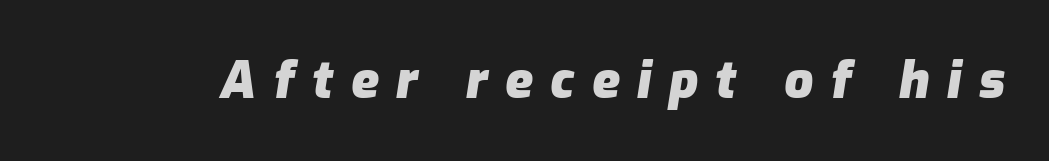
Underlining? Definitely not there. Rendered with sloped, italic letterforms. Is the letter spacing exaggerated? Yes — the characters are pushed far apart. Does the weight exceed regular? Yes, all the way to bold.
